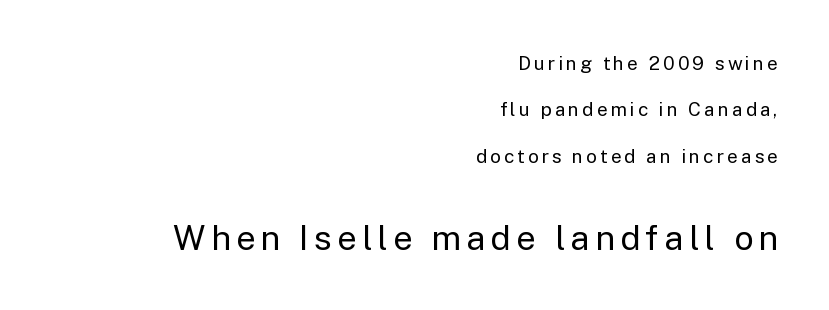
Underline: absent. Whoever set this made the second block the dominant, larger element. Tall strokes in this sample are plumb rather than angled. This sample has the flowing, uneven cadence of proportional lettering. No feet cap the strokes, marking this as sans-serif type.
